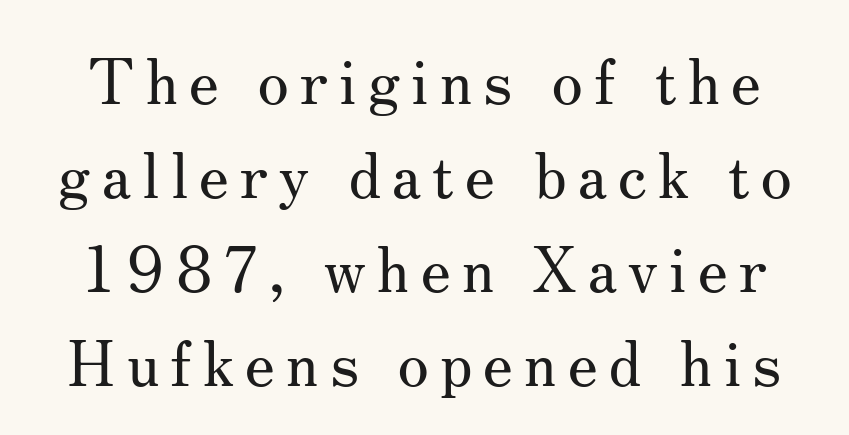
The image shows 64 px regular-weight serif type, upright; set normal line spacing (1.47x), not underlined; medium stroke contrast and a small x-height.
